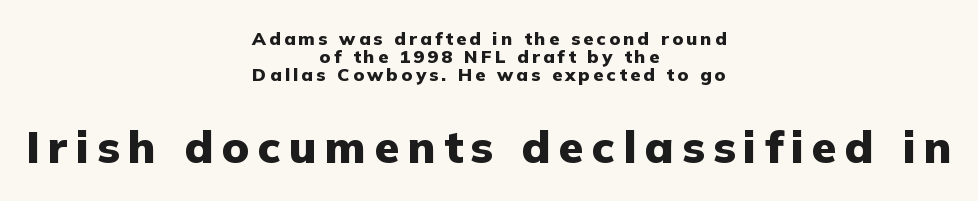
{"serif": "no", "italic": "no", "bold": "yes", "weight": "heavy", "width": "normal", "stroke_contrast": "low", "x_height": "medium", "monospaced": "no", "underline": "no", "align": "center", "line_spacing": "tight", "line_spacing_ratio": 1.01, "larger_block": "second", "size_ratio": 2.5, "glyph_px": 45}
